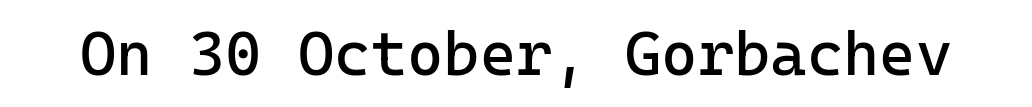
Tall strokes in this sample are plumb rather than angled. Words appear dense and cohesive because spacing is normal. Nobody drew a line under any word here. The strokes carry an ordinary text weight at most.
